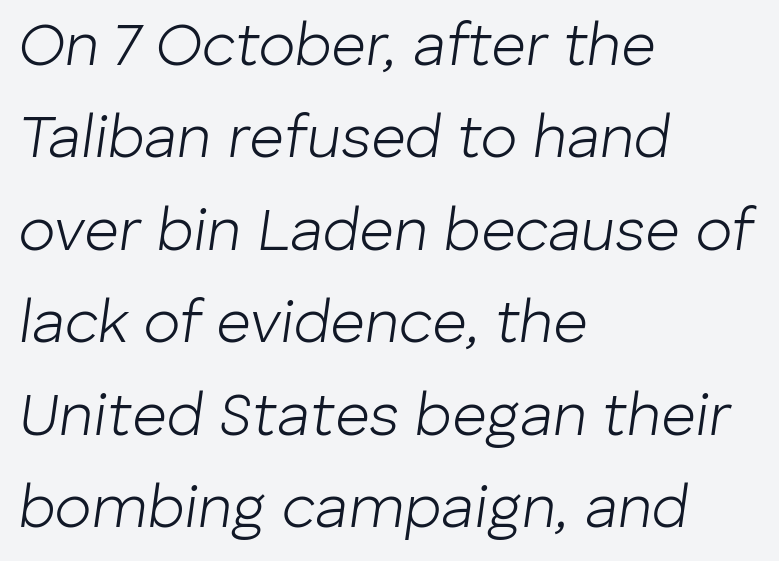
Q: Is the text bold? A: No.
Q: Is the text italic (slanted)? A: Yes, it leans right by about 8 degrees.
Q: Is the text underlined? A: No.
Q: How is the paragraph aligned? A: Left-aligned.
Q: Is the spacing between letters normal or unusually wide? A: Normal.
Q: Is the spacing between lines tight, normal or loose? A: Normal.
Q: Width (condensed, normal, or wide)? A: Normal.
Q: Stroke contrast? A: Low.
Q: x-height? A: Medium.
Q: Monospaced? A: No.
